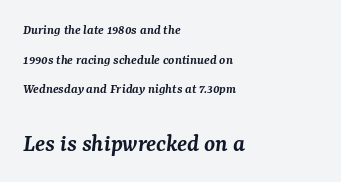
{"italic": "yes", "lean": "right", "slant_degrees": 7, "bold": "semi", "underline": "no", "align": "left", "line_spacing": "loose", "line_spacing_ratio": 2.12, "letter_spacing": "normal", "letter_spacing_em": 0.0, "larger_block": "second", "size_ratio": 1.79, "glyph_px": 25}
